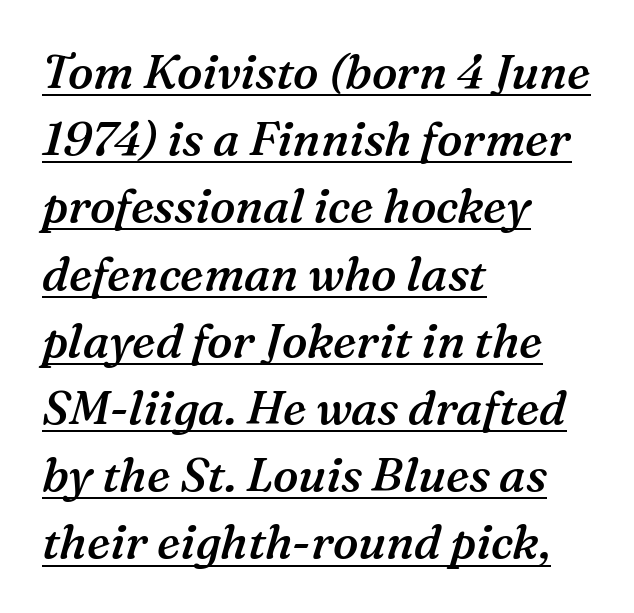
Does the weight exceed regular? Yes, but only to semibold. The passage shown is typed in a proportional face where columns would drift. In terms of letterform style, serifs are clearly present. The passage shown has conventional tracking throughout. The block of text has a typical density, with ordinary space between rows. Typeset ragged right — the left edge is the straight one.
